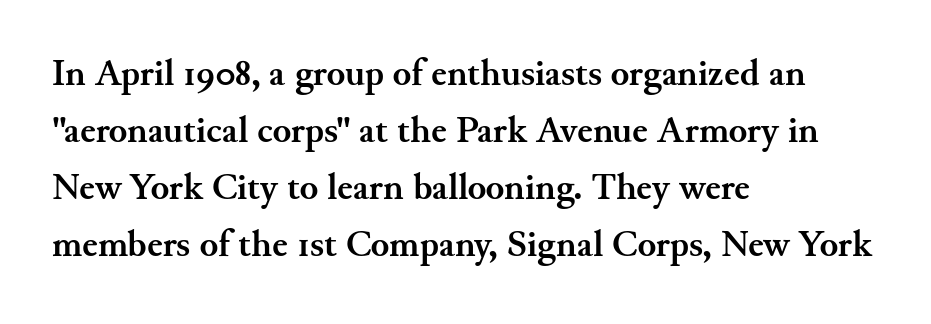
{"serif": "yes", "italic": "no", "bold": "yes", "weight": "semibold", "width": "normal", "stroke_contrast": "medium", "x_height": "small", "monospaced": "no", "underline": "no", "align": "left", "line_spacing": "normal", "line_spacing_ratio": 1.5, "letter_spacing": "normal", "letter_spacing_em": 0.0, "glyph_px": 38}
